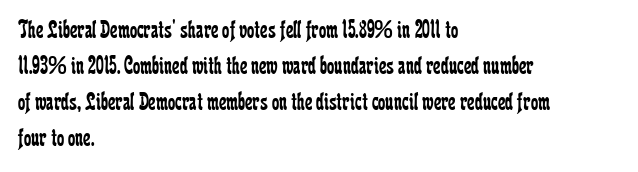
{"italic": "no", "bold": "no", "underline": "no", "align": "left", "line_spacing": "normal", "line_spacing_ratio": 1.39, "letter_spacing": "normal", "letter_spacing_em": 0.0, "glyph_px": 26}
